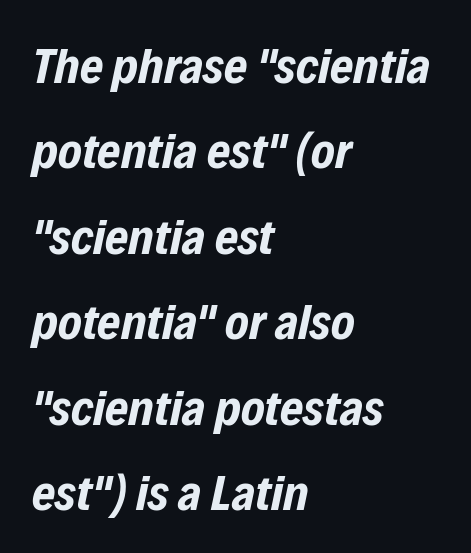
{"italic": "yes", "lean": "right", "slant_degrees": 12, "bold": "yes", "weight": "bold", "width": "condensed", "stroke_contrast": "low", "x_height": "medium", "monospaced": "no", "underline": "no", "align": "left", "line_spacing_ratio": 1.71, "letter_spacing": "normal", "letter_spacing_em": 0.0, "glyph_px": 50}
